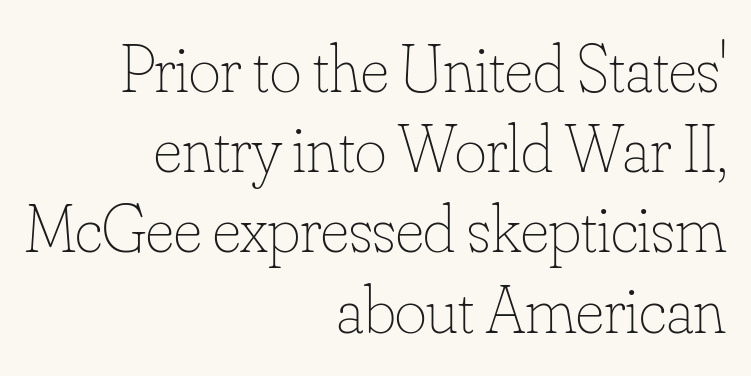
The passage shown is typed in a proportional face where columns would drift. This rendering features lettering with no underline. The gaps between neighbouring characters are ordinary and unremarkable. No italicization has been applied; the sample stays upright.
